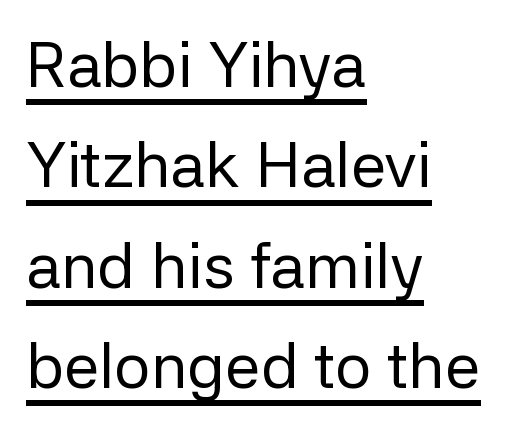
{"serif": "no", "italic": "no", "bold": "no", "weight": "regular", "width": "normal", "stroke_contrast": "low", "x_height": "medium", "monospaced": "no", "underline": "yes", "align": "left", "line_spacing": "normal", "line_spacing_ratio": 1.57, "letter_spacing": "normal", "letter_spacing_em": 0.0, "glyph_px": 64}
